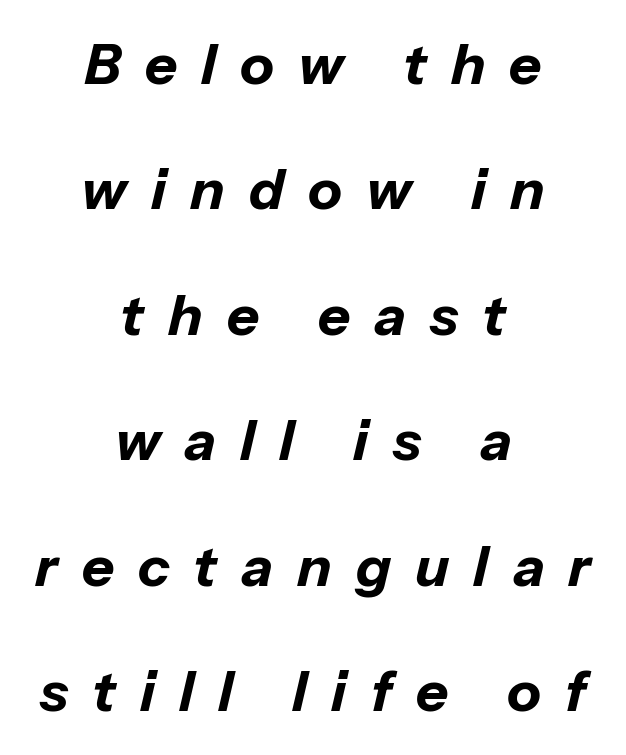
The image shows 56 px bold type, italic (leaning right); set centered, loose line spacing (2.24x), unusually wide letter spacing (+0.43 em), not underlined; low stroke contrast and a medium x-height.
